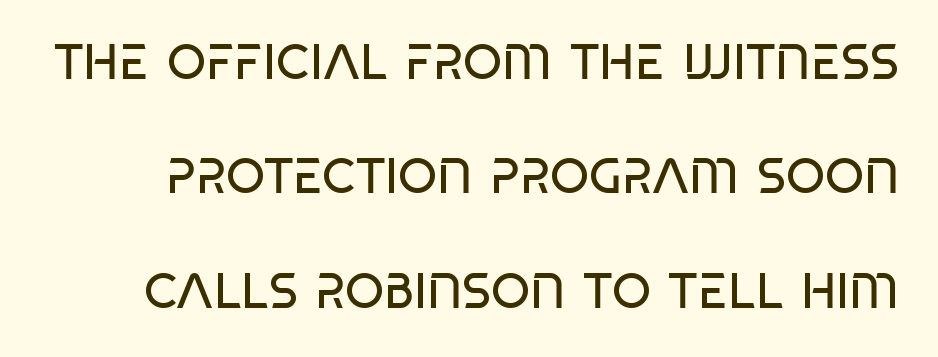
A bare baseline throughout the passage. Is the type heavy? It reads as light-to-regular instead. A typesetter would call this leading open, well beyond the default. This is sans-serif lettering, the kind often seen on screens and signage. The passage shown has conventional tracking throughout.
